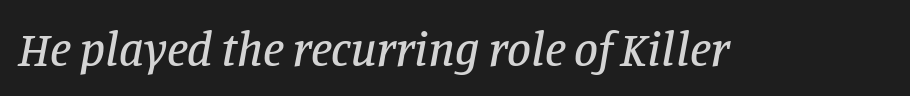
Nobody touched the tracking dial on this one. The rendering applies a slant to the glyphs. You could not count columns in this text — the font is proportionally spaced. Check the space under the baseline: it is left empty.
